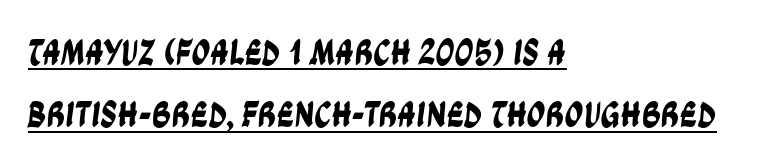
{"serif": "no", "width": "condensed", "stroke_contrast": "low", "x_height": "large", "monospaced": "no", "underline": "yes", "align": "left", "line_spacing": "normal", "line_spacing_ratio": 1.68, "letter_spacing": "normal", "letter_spacing_em": 0.0, "glyph_px": 37}
